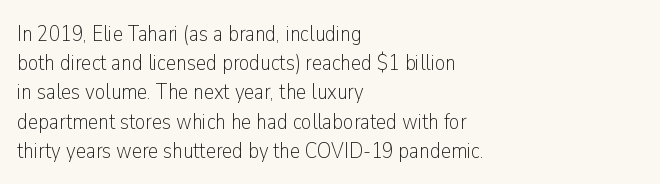
{"italic": "no", "bold": "no", "underline": "no", "align": "left", "line_spacing": "normal", "line_spacing_ratio": 1.27, "letter_spacing": "normal", "letter_spacing_em": 0.0, "glyph_px": 23}
